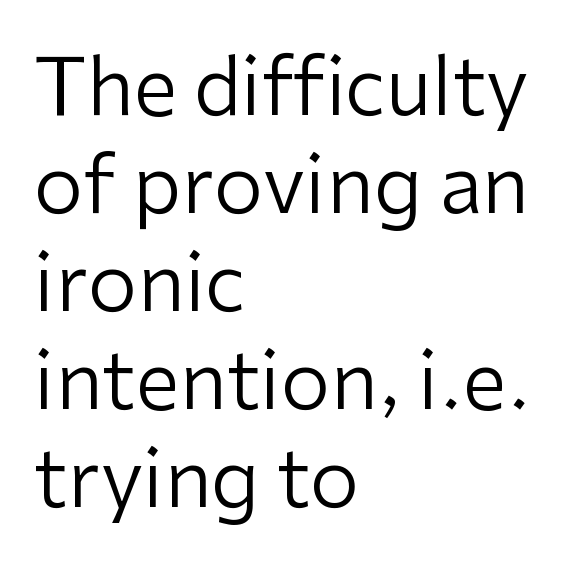
Q: Is the text bold? A: No.
Q: Is the text italic (slanted)? A: No, it is upright.
Q: Is the typeface a serif or a sans-serif typeface? A: Sans-serif.
Q: Is the text underlined? A: No.
Q: How is the paragraph aligned? A: Left-aligned.
Q: Is the spacing between letters normal or unusually wide? A: Normal.
Q: Width (condensed, normal, or wide)? A: Normal.
Q: Stroke contrast? A: Low.
Q: x-height? A: Medium.
Q: Monospaced? A: No.
